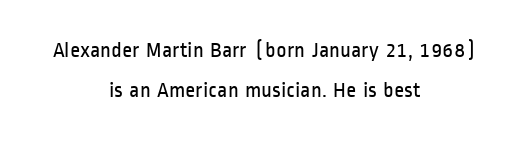
Q: Is the text bold? A: No.
Q: Is the text italic (slanted)? A: No, it is upright.
Q: Is the text underlined? A: No.
Q: How is the paragraph aligned? A: Centered.
Q: Is the spacing between letters normal or unusually wide? A: Normal.
